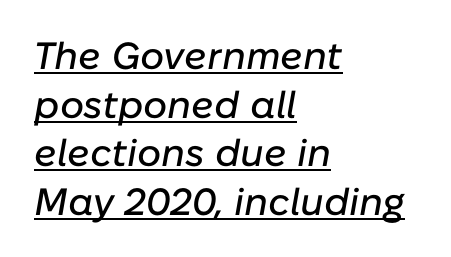
The image shows 38 px text type, italic (leaning right); set left-aligned, normal line spacing (1.28x), normal letter spacing, underlined; low stroke contrast and a medium x-height.
